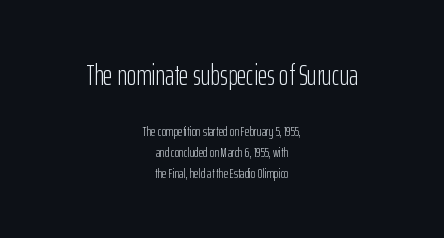
You get the large type first, then a drop to smaller type. The gap between lines stays unmarked. You can tell from the bare stems that sans-serif type was used. The line-height multiplier appears to be the usual default. The face used here is proportionally spaced, like ordinary book or web type.
